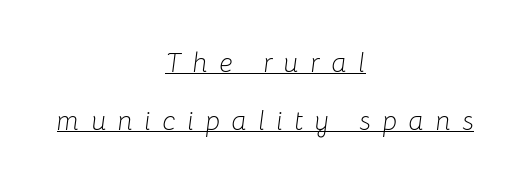
Characters are canted at an angle relative to the baseline's perpendicular. Centered paragraph, ragged on both sides. You could only call the tracking loose — the letters float apart. What decoration does the sample have? An underline. No heavy texture on the line: the type isn't bold. Widely set lines give the paragraph a tall, airy silhouette.
